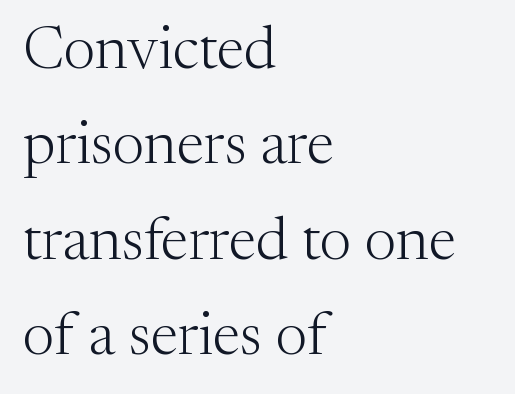
The image shows 60 px light serif type, upright; set left-aligned, normal line spacing (1.59x), normal letter spacing, not underlined; medium stroke contrast and a medium x-height.
